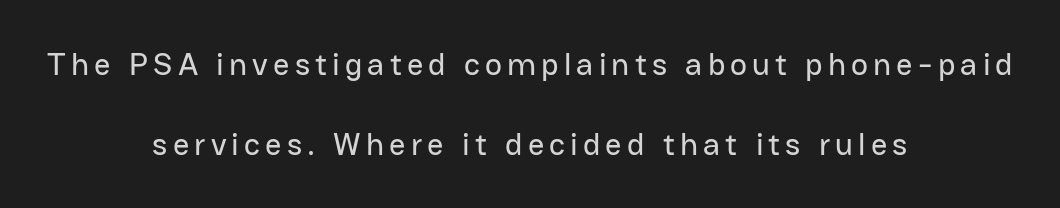
{"serif": "no", "italic": "no", "width": "normal", "stroke_contrast": "low", "x_height": "medium", "monospaced": "no", "underline": "no", "align": "center", "line_spacing": "loose", "line_spacing_ratio": 2.5, "glyph_px": 32}
